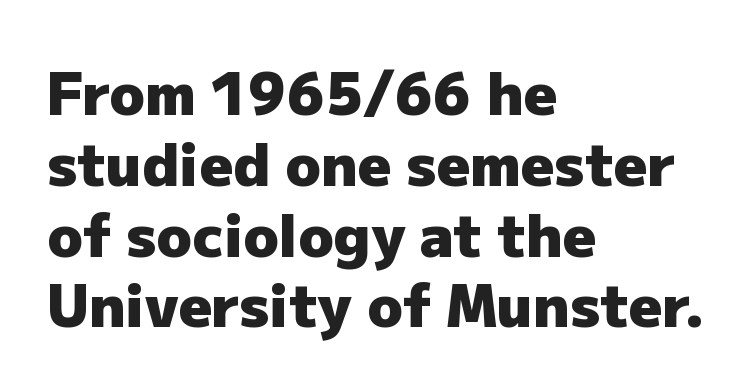
{"serif": "no", "italic": "no", "bold": "yes", "weight": "heavy", "width": "normal", "stroke_contrast": "low", "x_height": "medium", "monospaced": "no", "underline": "no", "align": "left", "line_spacing_ratio": 1.22, "letter_spacing": "normal", "letter_spacing_em": 0.0, "glyph_px": 58}
